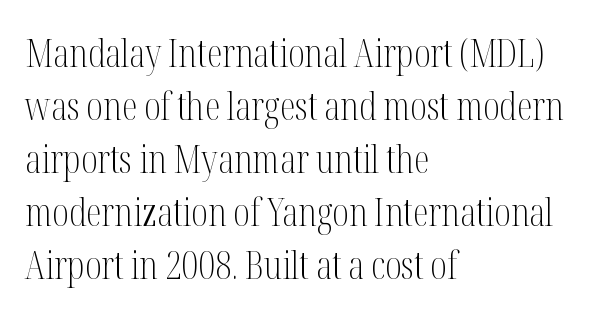
{"serif": "yes", "italic": "no", "bold": "no", "weight": "light", "width": "condensed", "stroke_contrast": "medium", "x_height": "medium", "monospaced": "no", "underline": "no", "align": "left", "line_spacing": "normal", "line_spacing_ratio": 1.36, "letter_spacing": "normal", "letter_spacing_em": 0.0, "glyph_px": 39}
